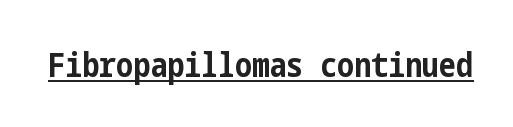
{"serif": "no", "italic": "no", "bold": "yes", "weight": "bold", "width": "condensed", "stroke_contrast": "low", "x_height": "medium", "underline": "yes", "letter_spacing": "normal", "letter_spacing_em": 0.0, "glyph_px": 34}
